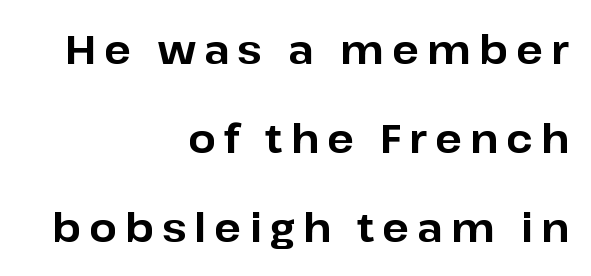
Q: Is the text bold? A: Yes.
Q: Is the text italic (slanted)? A: No, it is upright.
Q: Is the typeface a serif or a sans-serif typeface? A: Sans-serif.
Q: Is the text underlined? A: No.
Q: How is the paragraph aligned? A: Right-aligned.
Q: Is the spacing between letters normal or unusually wide? A: Unusually wide.
Q: Is the spacing between lines tight, normal or loose? A: Loose.
Q: Width (condensed, normal, or wide)? A: Normal.
Q: Stroke contrast? A: Low.
Q: x-height? A: Medium.
Q: Monospaced? A: No.
